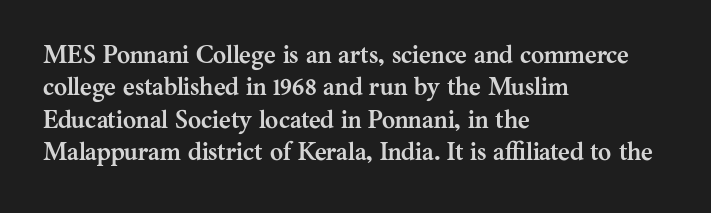
A typesetter would mark this as roman, not italic. The strokes are fattened all the way to bold. Beneath every word, the page is bare. The letters sit at their default tracking, neither squeezed nor spread. Notice how the passage keeps a crisp vertical edge on the left only. The lines sit at an ordinary, default distance from one another.
